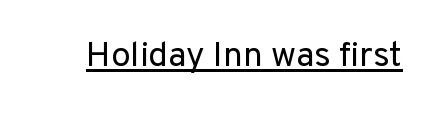
This sample uses an upright cut, with every glyph sitting square on the baseline. Do the characters align in a grid? No, the font is proportional. This is sans-serif lettering, the kind often seen on screens and signage. The type is set solid horizontally, with unmodified tracking. The cut favours lightness, reaching ordinary text weight at its darkest.
